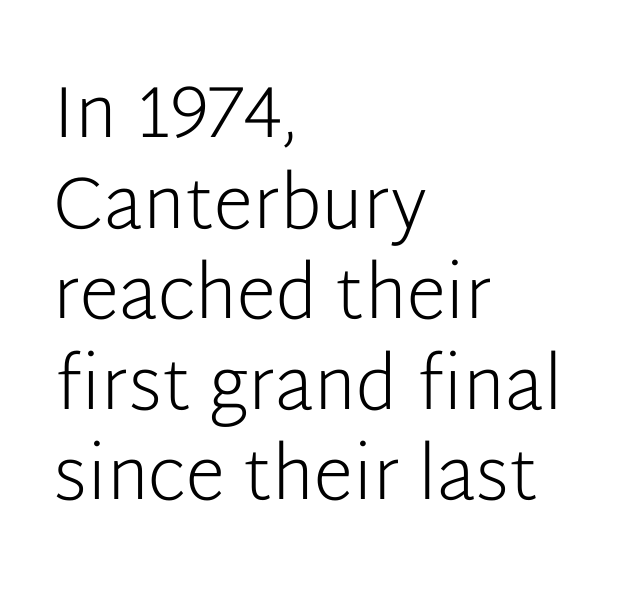
The letters stand upright; this is a roman face. Grotesque or geometric, the face here clearly has no serifs. The letterforms sit at book weight or below. If you drew a ruler down the left edge, every line would touch it.
